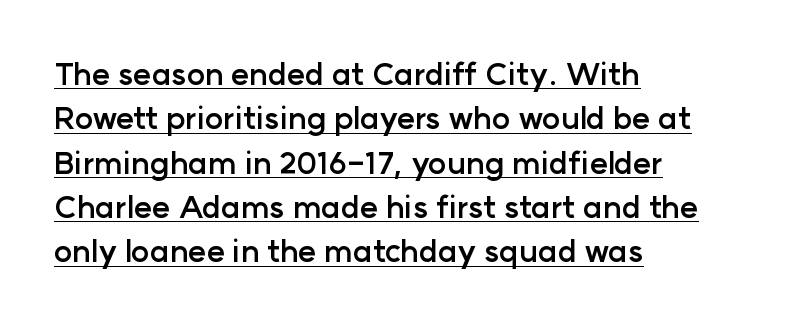
The image shows 31 px semibold sans-serif type, upright; set left-aligned, normal line spacing (1.43x), normal letter spacing, underlined; low stroke contrast and a medium x-height.
